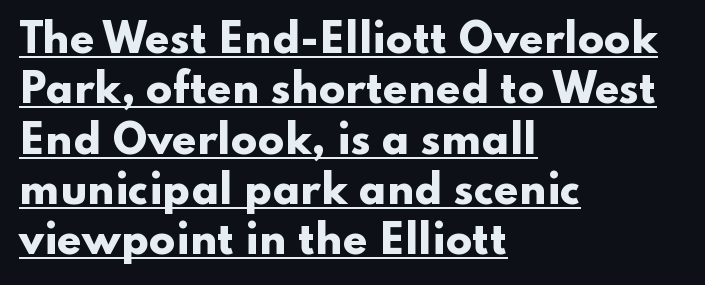
Q: Is the text bold? A: Yes.
Q: Is the text italic (slanted)? A: No, it is upright.
Q: Is the typeface a serif or a sans-serif typeface? A: Sans-serif.
Q: Is the text underlined? A: Yes.
Q: How is the paragraph aligned? A: Left-aligned.
Q: Is the spacing between letters normal or unusually wide? A: Normal.
Q: Is the spacing between lines tight, normal or loose? A: Normal.
Q: Width (condensed, normal, or wide)? A: Wide.
Q: Stroke contrast? A: Low.
Q: x-height? A: Small.
Q: Monospaced? A: No.
